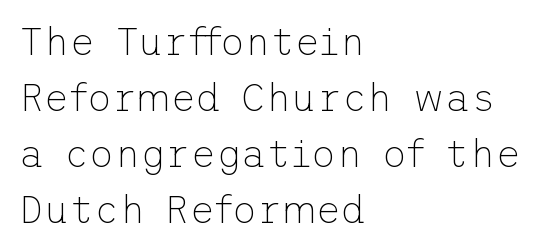
{"serif": "no", "italic": "no", "bold": "no", "weight": "thin", "width": "normal", "stroke_contrast": "low", "x_height": "medium", "underline": "no", "align": "left", "line_spacing": "normal", "line_spacing_ratio": 1.44, "letter_spacing": "normal", "letter_spacing_em": 0.0, "glyph_px": 39}
